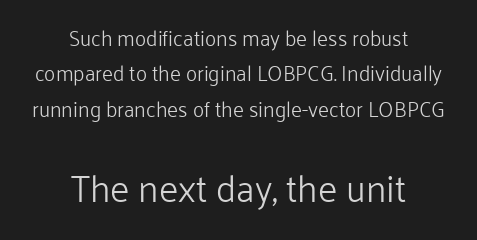
Plain, unruled lines of type. Looks like regular typesetting: each glyph gets only the width it needs. Vertical stems look standard width or narrower in stroke. Words appear dense and cohesive because spacing is normal.
